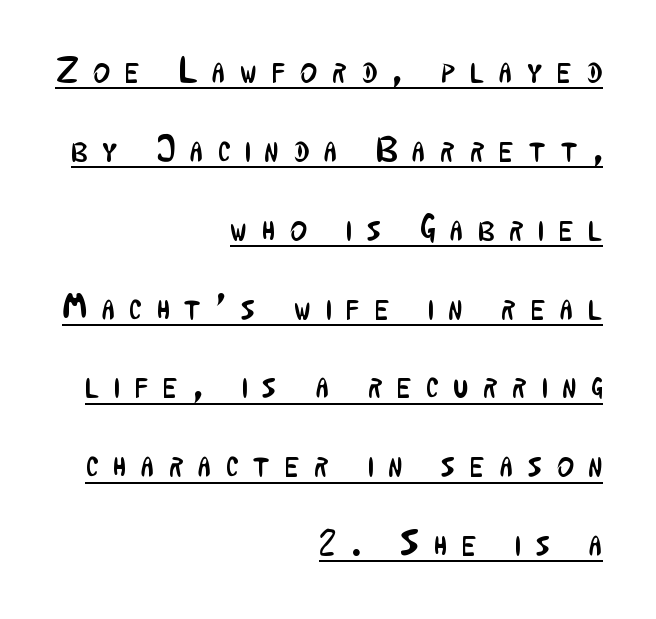
The image shows 36 px regular-weight, condensed sans-serif type, upright; set right-aligned, loose line spacing (2.19x), unusually wide letter spacing (+0.42 em), underlined; low stroke contrast and a medium x-height.
